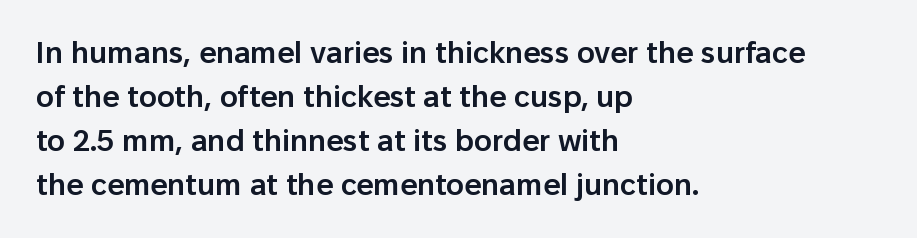
Lines of text with bare space underneath. Is this a sans? Yes — the strokes have no serifs. Leading matches the norm, producing a regular column. Default kerning and tracking; the words read as compact shapes. Moderately thickened strokes mark this as semibold type.
